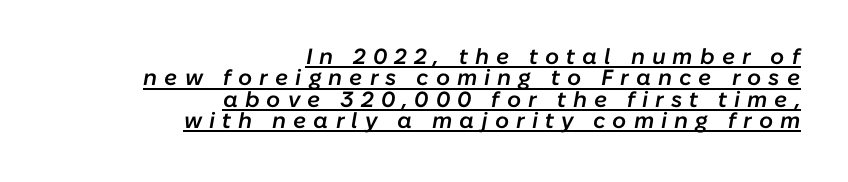
The image shows 22 px text type, italic (leaning right); set right-aligned, tight line spacing (0.97x), unusually wide letter spacing (+0.32 em), underlined.
